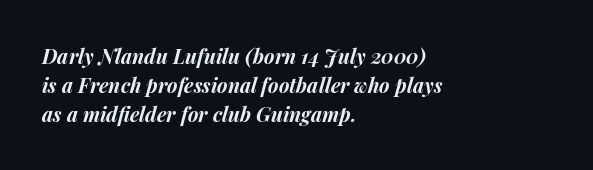
The space beneath each line is pristine and unruled. Where is the straight margin? On the left. This rendering leaves character spacing at its baseline value. An italicized treatment has been applied to the whole sample. The line-height multiplier appears to be the usual default.
